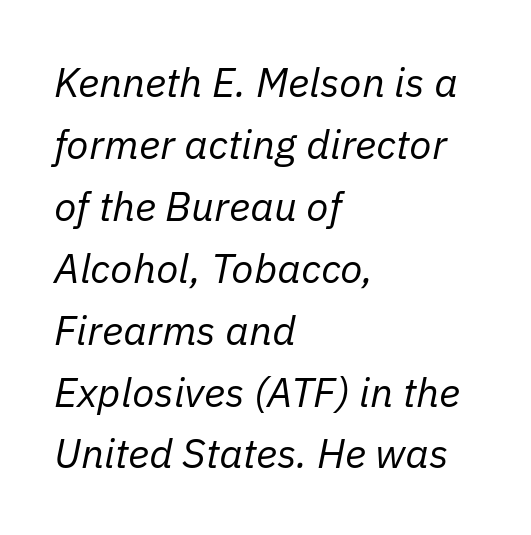
The image shows 41 px regular-weight type, italic (leaning right); set left-aligned, normal line spacing (1.51x), normal letter spacing, not underlined; low stroke contrast and a medium x-height.
